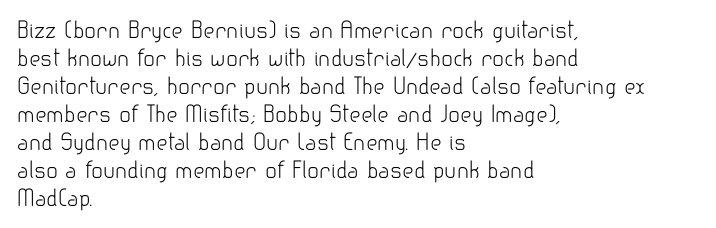
The image shows 22 px text type, upright; set left-aligned, normal line spacing (1.27x), normal letter spacing, not underlined.
